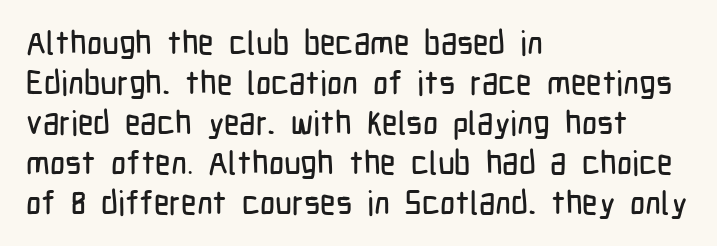
{"serif": "no", "italic": "no", "width": "condensed", "stroke_contrast": "low", "x_height": "medium", "monospaced": "no", "underline": "no", "align": "left", "line_spacing_ratio": 1.21, "letter_spacing": "normal", "letter_spacing_em": 0.0, "glyph_px": 33}
